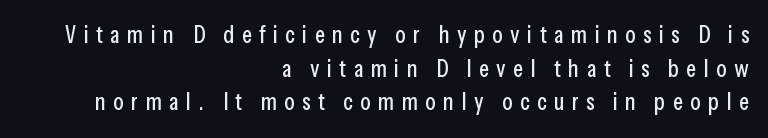
The image shows 24 px text type, upright; set right-aligned, normal line spacing (1.4x), unusually wide letter spacing (+0.31 em), not underlined.
